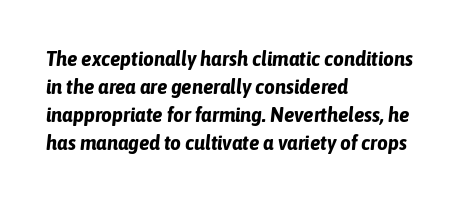
These lines stack with their left ends in a neat column. Normally led — the rows are evenly, conventionally spaced. Glance below the letters and you will spot only blank space. Is the type bold? Yes — the strokes are clearly thick and heavy. This is oblique type, the kind used for emphasis or titles. A typesetter would call this zero additional tracking.
